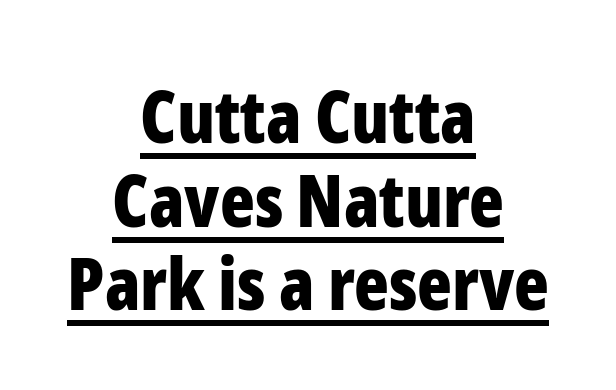
Q: Is the text bold? A: Yes.
Q: Is the text italic (slanted)? A: No, it is upright.
Q: Is the typeface a serif or a sans-serif typeface? A: Sans-serif.
Q: Is the text underlined? A: Yes.
Q: How is the paragraph aligned? A: Centered.
Q: Is the spacing between letters normal or unusually wide? A: Normal.
Q: Width (condensed, normal, or wide)? A: Condensed.
Q: Stroke contrast? A: Low.
Q: x-height? A: Medium.
Q: Monospaced? A: No.
